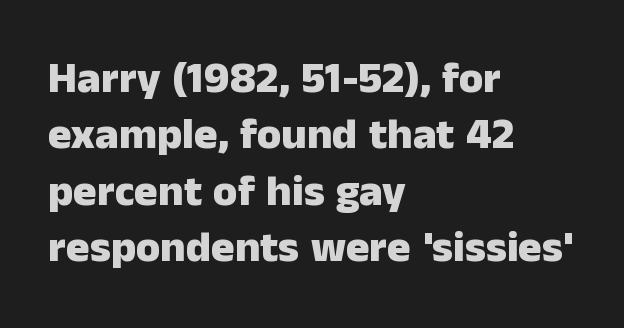
The image shows 44 px heavy sans-serif type, upright; set left-aligned, normal line spacing (1.28x), normal letter spacing, not underlined; low stroke contrast and a medium x-height.
